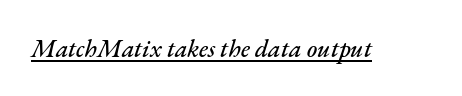
The type is set solid horizontally, with unmodified tracking. The face used here appears with an underline applied. In terms of posture, this sample is oblique.
